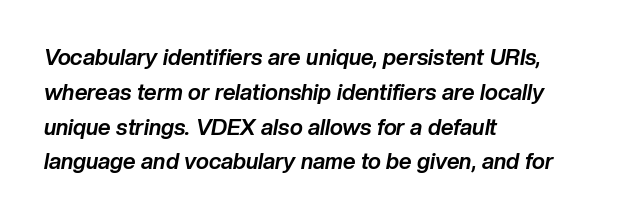
{"italic": "yes", "lean": "right", "slant_degrees": 10, "bold": "yes", "underline": "no", "align": "left", "line_spacing": "normal", "line_spacing_ratio": 1.58, "letter_spacing": "normal", "letter_spacing_em": 0.0, "glyph_px": 22}
